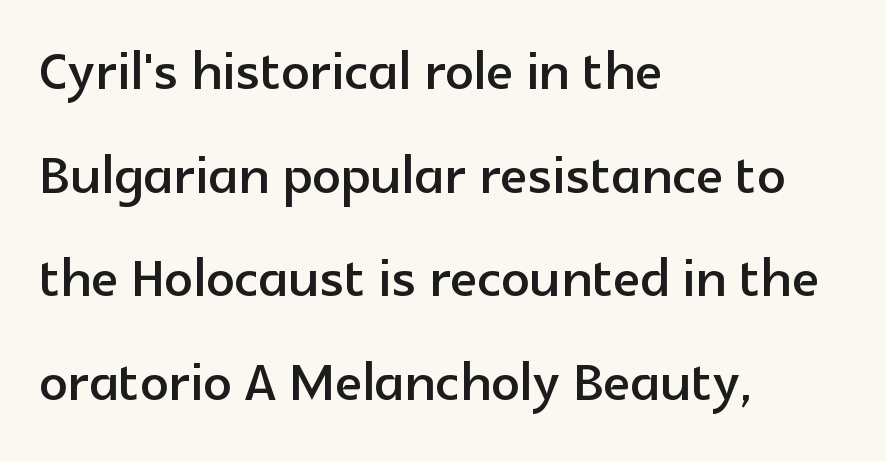
Grotesque or geometric, the face here clearly has no serifs. This sample uses an upright cut, with every glyph sitting square on the baseline. Does the leading feel generous? No, just average. The paragraph has a hard left edge and a soft right edge. Unmarked baselines from the first word to the last.
